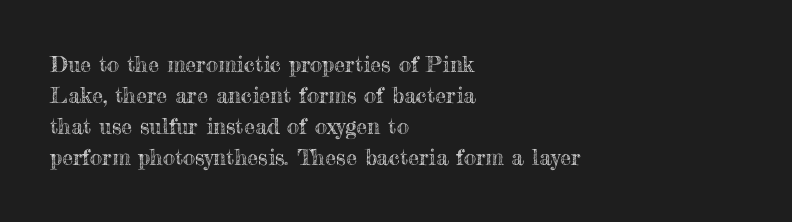
No italicization has been applied; the sample stays upright. The text block is weighted toward the left margin, trailing off unevenly rightward. Each row of text sits above clean, open space. Leading matches the norm, producing a regular column. Nobody touched the tracking dial on this one.
